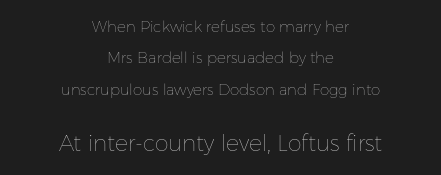
The image shows 22 px text type, upright; set centered, loose line spacing (2.1x), normal letter spacing, not underlined; the second (bottom) block is 1.47x larger.
